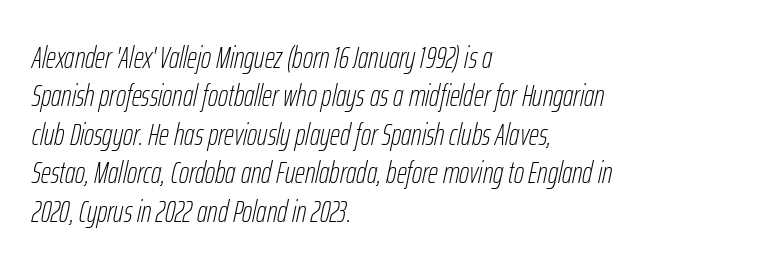
Does extra space separate the letters? No, they use regular spacing. Underline: absent. Compared with a typical body face, this is equally light or lighter still. Note the varied advance widths — an 'i' is clearly narrower than an 'm'.
